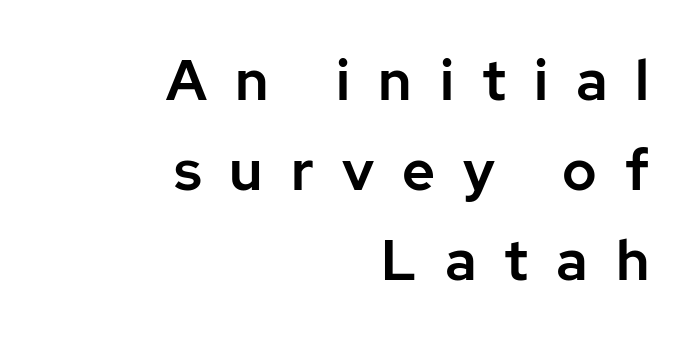
{"serif": "no", "italic": "no", "width": "normal", "stroke_contrast": "low", "x_height": "medium", "monospaced": "no", "underline": "no", "align": "right", "line_spacing": "normal", "line_spacing_ratio": 1.58, "letter_spacing": "wide", "letter_spacing_em": 0.49, "glyph_px": 57}
